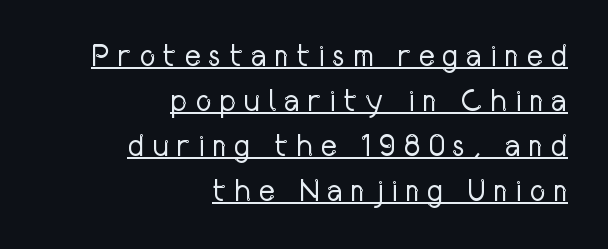
Q: Is the text bold? A: No.
Q: Is the text italic (slanted)? A: No, it is upright.
Q: Is the typeface a serif or a sans-serif typeface? A: Sans-serif.
Q: Is the text underlined? A: Yes.
Q: How is the paragraph aligned? A: Right-aligned.
Q: Is the spacing between letters normal or unusually wide? A: Unusually wide.
Q: Is the spacing between lines tight, normal or loose? A: Normal.
Q: Width (condensed, normal, or wide)? A: Condensed.
Q: Stroke contrast? A: Low.
Q: x-height? A: Medium.
Q: Monospaced? A: No.
